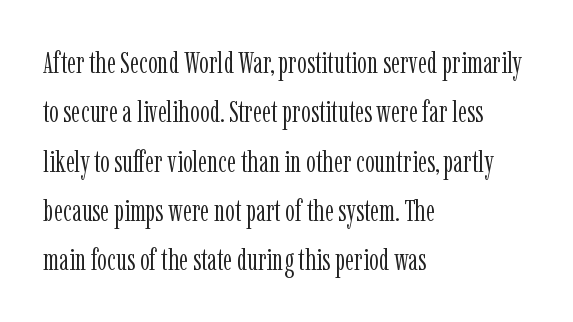
{"serif": "yes", "italic": "no", "bold": "no", "weight": "light", "width": "condensed", "stroke_contrast": "low", "x_height": "medium", "monospaced": "no", "underline": "no", "align": "left", "line_spacing": "normal", "line_spacing_ratio": 1.59, "letter_spacing": "normal", "letter_spacing_em": 0.0, "glyph_px": 31}
